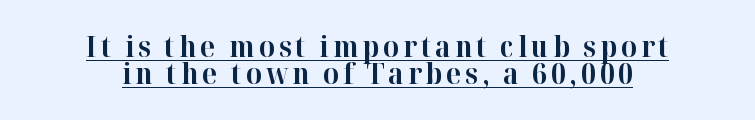
Q: Is the text bold? A: Yes.
Q: Is the text italic (slanted)? A: No, it is upright.
Q: Is the typeface a serif or a sans-serif typeface? A: Serif.
Q: Is the text underlined? A: Yes.
Q: How is the paragraph aligned? A: Centered.
Q: Is the spacing between lines tight, normal or loose? A: Tight.
Q: Width (condensed, normal, or wide)? A: Normal.
Q: Stroke contrast? A: High.
Q: x-height? A: Medium.
Q: Monospaced? A: No.
